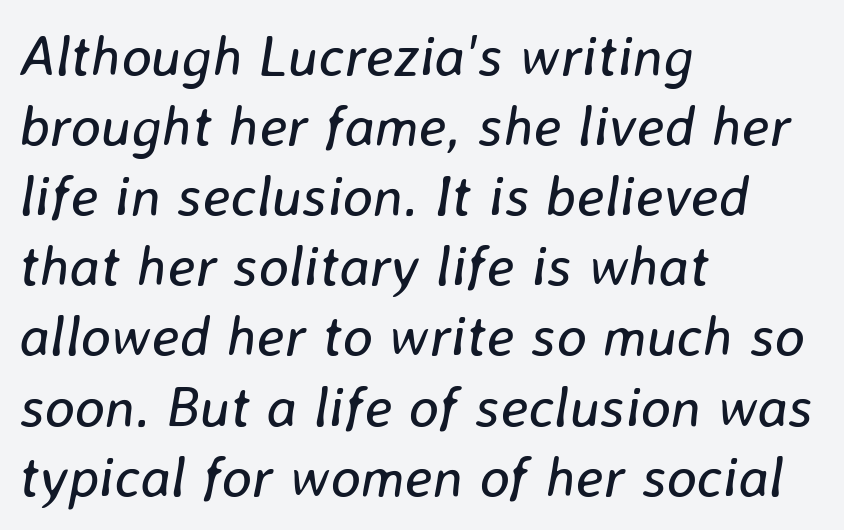
{"italic": "yes", "lean": "right", "slant_degrees": 8, "bold": "no", "weight": "regular", "width": "normal", "stroke_contrast": "low", "x_height": "medium", "monospaced": "no", "underline": "no", "align": "left", "line_spacing_ratio": 1.23, "letter_spacing": "normal", "letter_spacing_em": 0.0, "glyph_px": 57}
